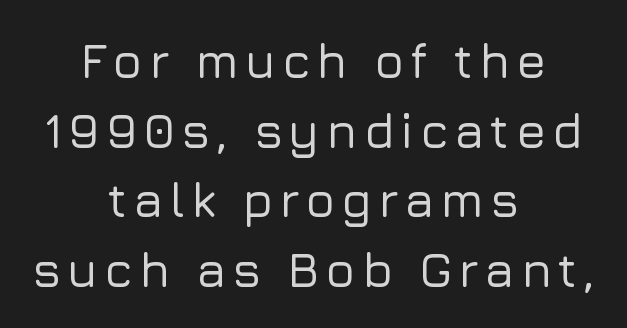
The image shows 49 px sans-serif type, upright; set centered, normal line spacing (1.42x), not underlined; low stroke contrast and a medium x-height.
